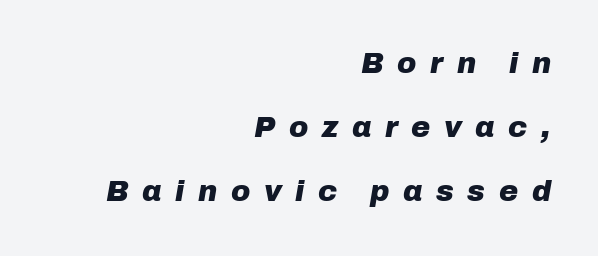
The face used here is proportionally spaced, like ordinary book or web type. Bold? Absolutely — the strokes are thick and heavy. Plain, unruled lines of type. Loosely led — the rows are spread out. This rendering widens character spacing well past its baseline value.
